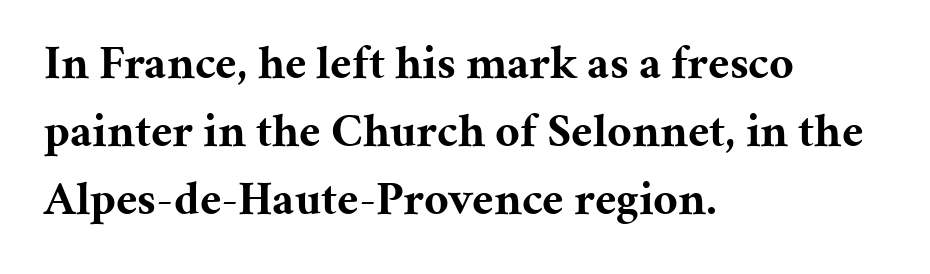
{"serif": "yes", "italic": "no", "bold": "yes", "weight": "bold", "width": "normal", "stroke_contrast": "medium", "x_height": "medium", "monospaced": "no", "underline": "no", "align": "left", "line_spacing": "normal", "line_spacing_ratio": 1.42, "letter_spacing": "normal", "letter_spacing_em": 0.0, "glyph_px": 48}
